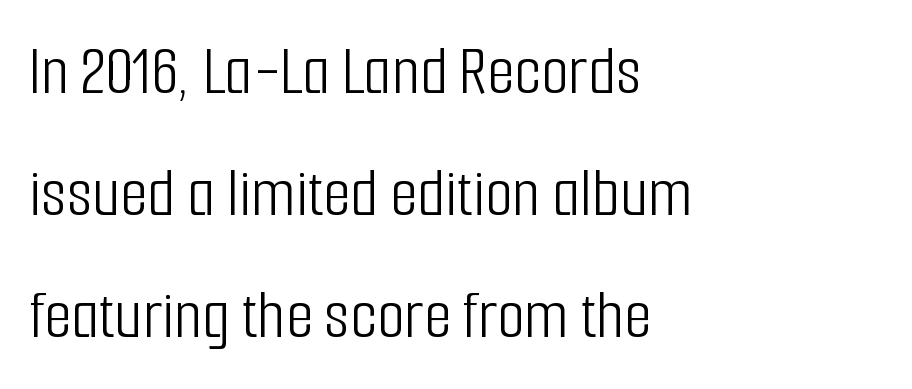
Does the type have serifs? No, each stem ends abruptly. Honestly, there is no underline to notice here at all. Look at the tracking — it's just the regular setting, nothing added. Left-aligned paragraph, ragged on the right. Here the designer chose a conventional face with non-uniform glyph widths.
